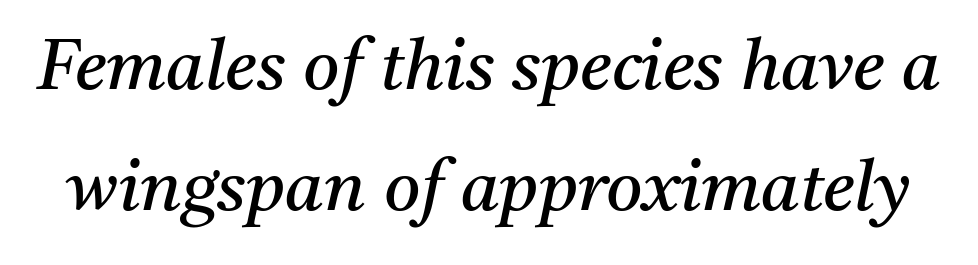
The image shows 70 px regular-weight serif type, italic (leaning right); set line spacing 1.73x, normal letter spacing, not underlined; medium stroke contrast and a medium x-height.
